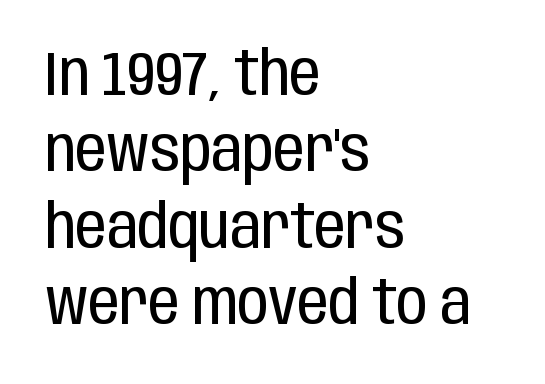
Q: Is the text bold? A: No.
Q: Is the text italic (slanted)? A: No, it is upright.
Q: Is the typeface a serif or a sans-serif typeface? A: Sans-serif.
Q: Is the text underlined? A: No.
Q: How is the paragraph aligned? A: Left-aligned.
Q: Is the spacing between letters normal or unusually wide? A: Normal.
Q: Width (condensed, normal, or wide)? A: Condensed.
Q: Stroke contrast? A: Low.
Q: x-height? A: Large.
Q: Monospaced? A: No.
